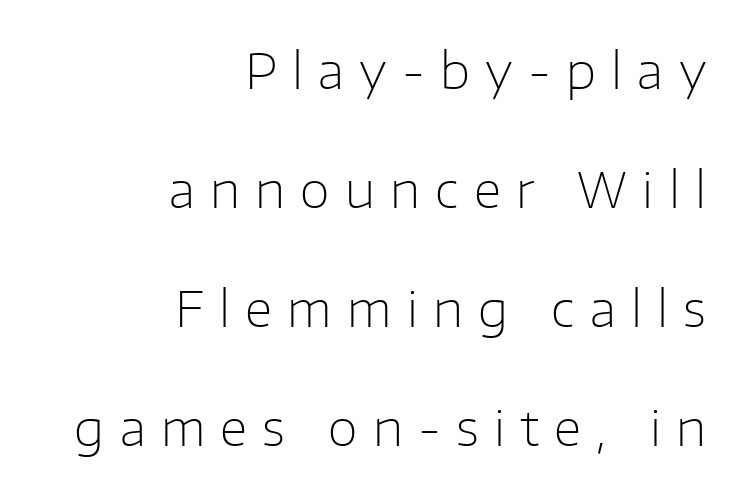
The image shows 49 px light sans-serif type, upright; set right-aligned, loose line spacing (2.43x), unusually wide letter spacing (+0.31 em), not underlined; low stroke contrast and a medium x-height.
